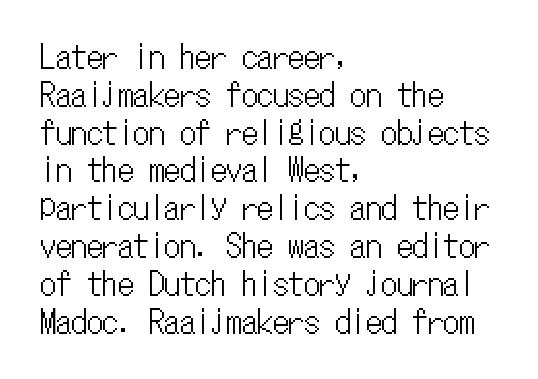
Q: Is the text italic (slanted)? A: No, it is upright.
Q: Is the text underlined? A: No.
Q: How is the paragraph aligned? A: Left-aligned.
Q: Is the spacing between letters normal or unusually wide? A: Normal.
Q: Width (condensed, normal, or wide)? A: Condensed.
Q: Stroke contrast? A: Low.
Q: x-height? A: Medium.
Q: Monospaced? A: Yes.
